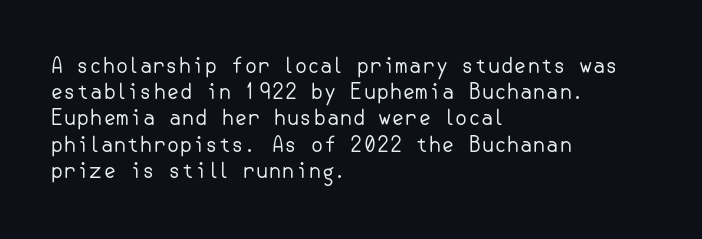
Q: Is the text bold? A: No.
Q: Is the text italic (slanted)? A: No, it is upright.
Q: Is the text underlined? A: No.
Q: How is the paragraph aligned? A: Left-aligned.
Q: Is the spacing between letters normal or unusually wide? A: Normal.
Q: Is the spacing between lines tight, normal or loose? A: Normal.
